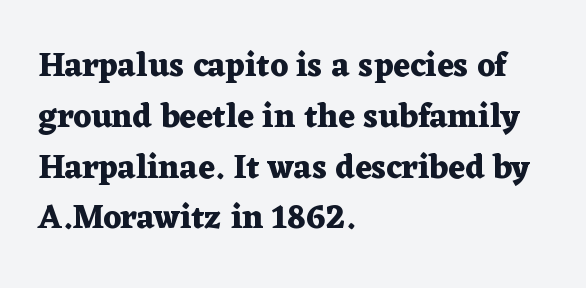
The image shows 33 px heavy, wide serif type, upright; set left-aligned, normal line spacing (1.54x), normal letter spacing, not underlined; medium stroke contrast and a medium x-height.
